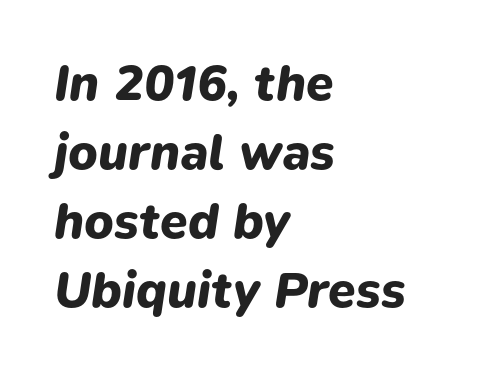
Q: Is the text bold? A: Yes.
Q: Is the text italic (slanted)? A: Yes, it leans right by about 9 degrees.
Q: Is the text underlined? A: No.
Q: How is the paragraph aligned? A: Left-aligned.
Q: Is the spacing between letters normal or unusually wide? A: Normal.
Q: Is the spacing between lines tight, normal or loose? A: Normal.
Q: Width (condensed, normal, or wide)? A: Normal.
Q: Stroke contrast? A: Low.
Q: x-height? A: Medium.
Q: Monospaced? A: No.
